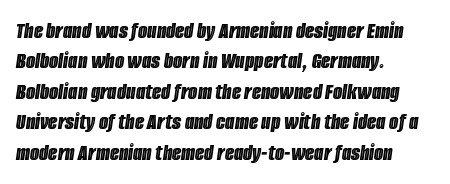
Q: Is the text italic (slanted)? A: Yes, it leans right by about 8 degrees.
Q: Is the text underlined? A: No.
Q: How is the paragraph aligned? A: Left-aligned.
Q: Is the spacing between letters normal or unusually wide? A: Normal.
Q: Is the spacing between lines tight, normal or loose? A: Normal.
